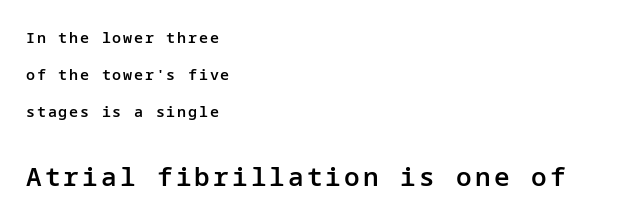
Q: Is the text bold? A: Semi-bold.
Q: Is the text italic (slanted)? A: No, it is upright.
Q: Is the text underlined? A: No.
Q: How is the paragraph aligned? A: Left-aligned.
Q: Is the spacing between lines tight, normal or loose? A: Loose.
Q: Which block of text is set in a larger size, the first (top) or the second (bottom)? A: The second (bottom) one.
